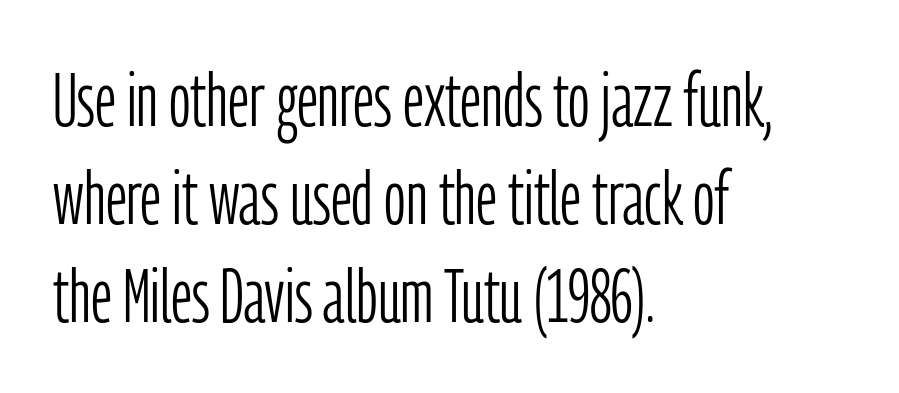
Q: Is the text bold? A: No.
Q: Is the text italic (slanted)? A: No, it is upright.
Q: Is the typeface a serif or a sans-serif typeface? A: Sans-serif.
Q: Is the text underlined? A: No.
Q: How is the paragraph aligned? A: Left-aligned.
Q: Is the spacing between letters normal or unusually wide? A: Normal.
Q: Is the spacing between lines tight, normal or loose? A: Normal.
Q: Width (condensed, normal, or wide)? A: Condensed.
Q: Stroke contrast? A: Low.
Q: x-height? A: Medium.
Q: Monospaced? A: No.
